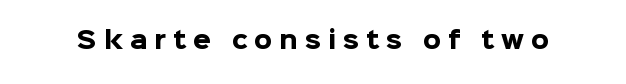
Q: Is the text bold? A: Yes.
Q: Is the text italic (slanted)? A: No, it is upright.
Q: Is the text underlined? A: No.
Q: Is the spacing between letters normal or unusually wide? A: Unusually wide.
